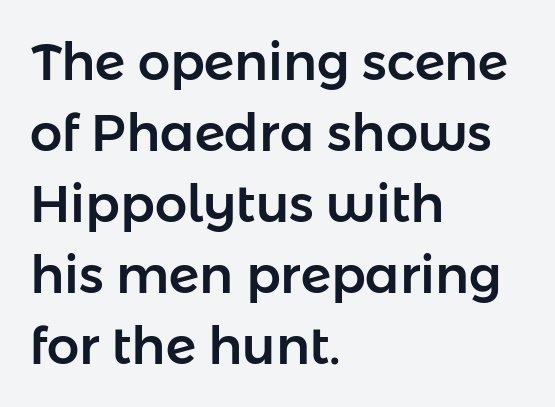
{"serif": "no", "italic": "no", "width": "normal", "stroke_contrast": "low", "x_height": "medium", "monospaced": "no", "underline": "no", "align": "left", "line_spacing": "normal", "line_spacing_ratio": 1.39, "letter_spacing": "normal", "letter_spacing_em": 0.0, "glyph_px": 51}
